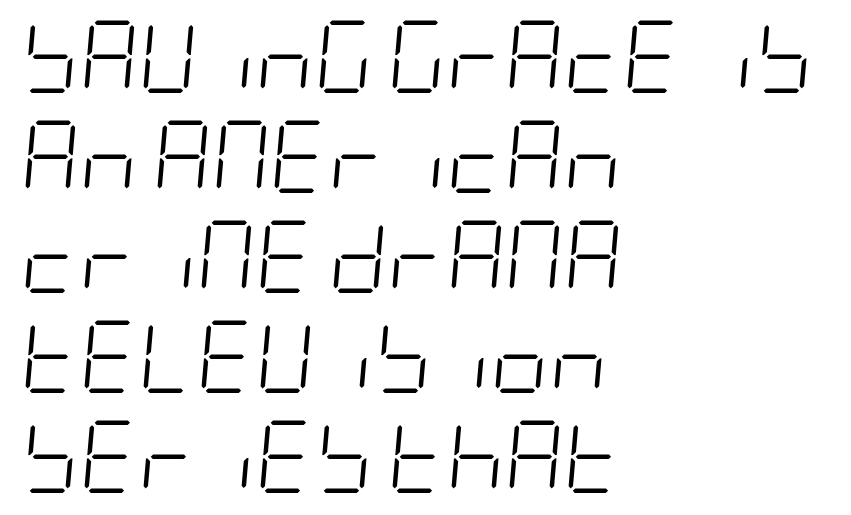
Each stroke keeps to a modest, everyday thickness or less. Tall strokes in this sample are angled rather than plumb. Words appear dense and cohesive because spacing is normal. The designer left line spacing at the default.
